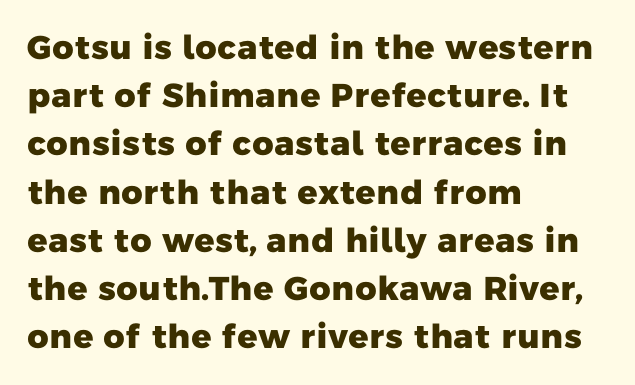
{"serif": "no", "bold": "yes", "weight": "heavy", "width": "normal", "stroke_contrast": "low", "x_height": "medium", "monospaced": "no", "underline": "no", "align": "left", "line_spacing": "normal", "line_spacing_ratio": 1.46, "letter_spacing": "normal", "letter_spacing_em": 0.0, "glyph_px": 33}
